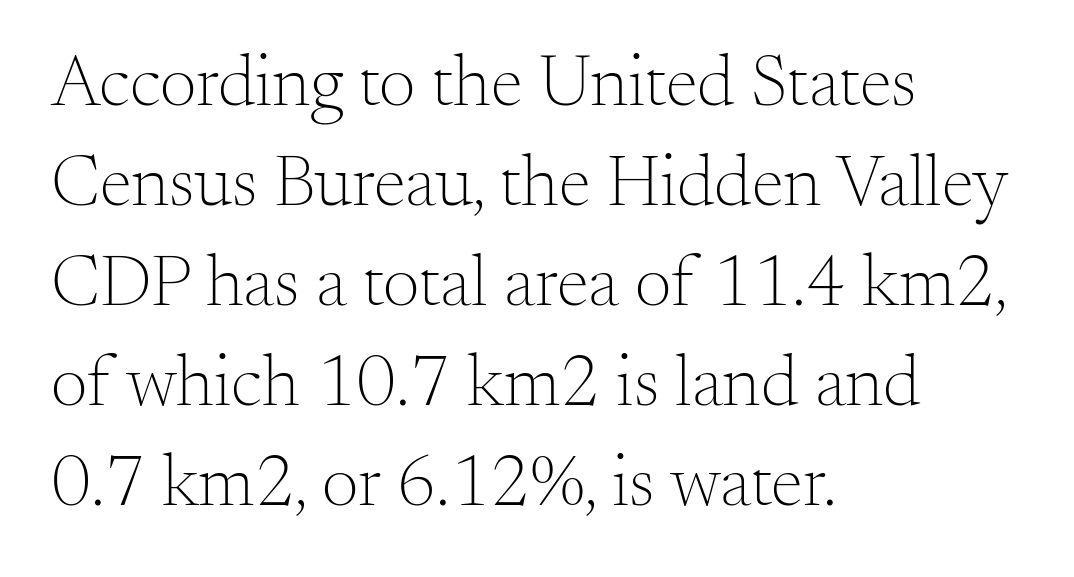
{"serif": "yes", "italic": "no", "bold": "no", "weight": "light", "width": "normal", "stroke_contrast": "medium", "x_height": "small", "monospaced": "no", "underline": "no", "align": "left", "line_spacing": "normal", "line_spacing_ratio": 1.37, "letter_spacing": "normal", "letter_spacing_em": 0.0, "glyph_px": 73}
